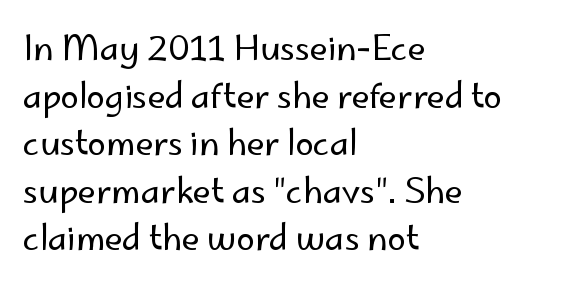
{"serif": "no", "italic": "no", "bold": "no", "weight": "regular", "width": "normal", "stroke_contrast": "low", "x_height": "small", "monospaced": "no", "underline": "no", "align": "left", "line_spacing": "normal", "line_spacing_ratio": 1.44, "letter_spacing": "normal", "letter_spacing_em": 0.0, "glyph_px": 33}
